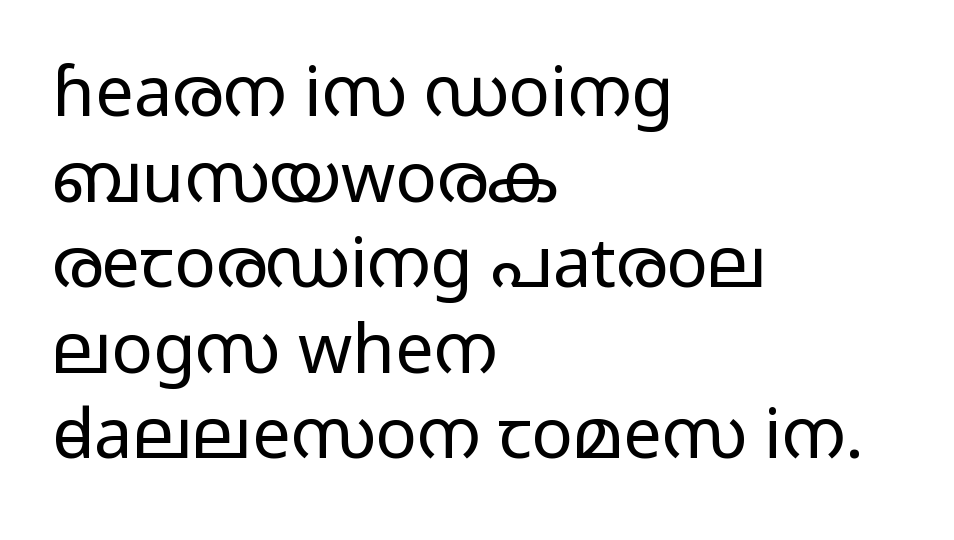
Q: Is the text bold? A: No.
Q: Is the text italic (slanted)? A: No, it is upright.
Q: Is the typeface a serif or a sans-serif typeface? A: Sans-serif.
Q: Is the text underlined? A: No.
Q: How is the paragraph aligned? A: Left-aligned.
Q: Is the spacing between letters normal or unusually wide? A: Normal.
Q: Width (condensed, normal, or wide)? A: Wide.
Q: Stroke contrast? A: Low.
Q: x-height? A: Medium.
Q: Monospaced? A: No.
